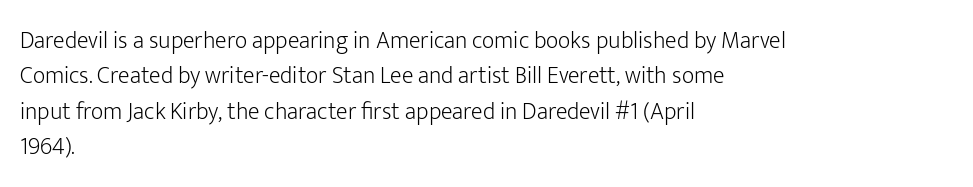
{"italic": "no", "bold": "no", "underline": "no", "align": "left", "line_spacing": "normal", "line_spacing_ratio": 1.47, "letter_spacing": "normal", "letter_spacing_em": 0.0, "glyph_px": 24}
